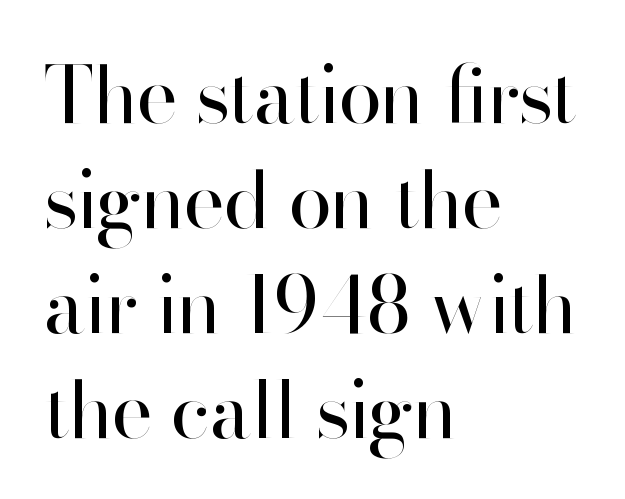
{"serif": "no", "italic": "no", "bold": "no", "weight": "regular", "width": "normal", "stroke_contrast": "high", "x_height": "small", "monospaced": "no", "underline": "no", "align": "left", "line_spacing": "normal", "line_spacing_ratio": 1.33, "letter_spacing": "normal", "letter_spacing_em": 0.0, "glyph_px": 79}
